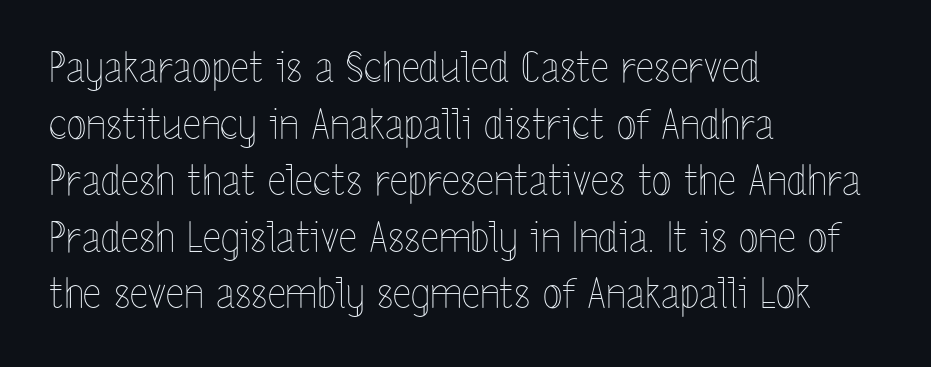
{"italic": "no", "bold": "no", "weight": "thin", "width": "condensed", "x_height": "medium", "monospaced": "no", "underline": "no", "align": "left", "line_spacing": "normal", "line_spacing_ratio": 1.38, "letter_spacing": "normal", "letter_spacing_em": 0.0, "glyph_px": 41}
